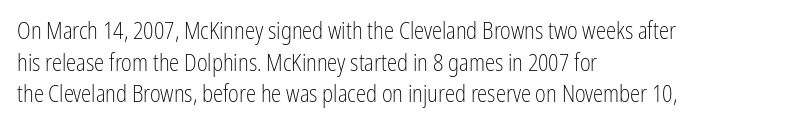
Q: Is the text bold? A: No.
Q: Is the text italic (slanted)? A: No, it is upright.
Q: Is the text underlined? A: No.
Q: How is the paragraph aligned? A: Left-aligned.
Q: Is the spacing between letters normal or unusually wide? A: Normal.
Q: Is the spacing between lines tight, normal or loose? A: Normal.
